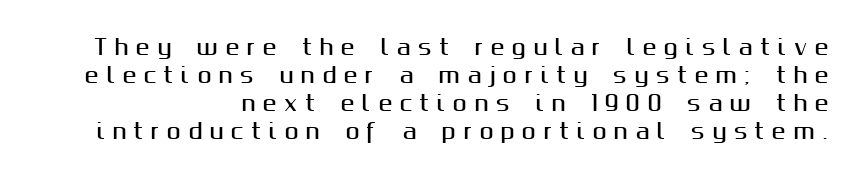
The image shows 21 px text type, upright; set right-aligned, normal line spacing (1.33x), unusually wide letter spacing (+0.35 em), not underlined.
